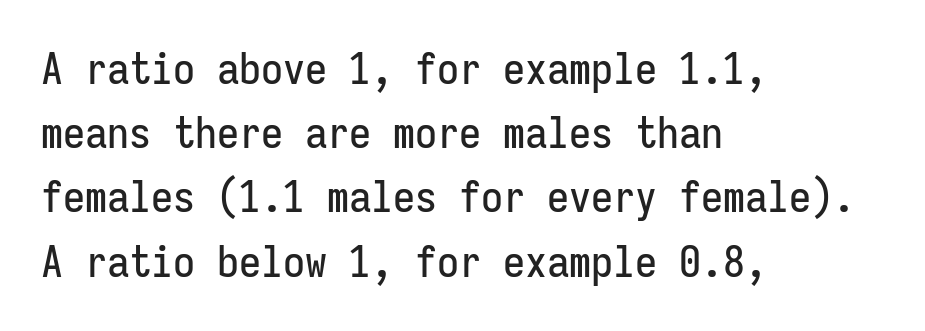
Q: Is the text italic (slanted)? A: No, it is upright.
Q: Is the typeface a serif or a sans-serif typeface? A: Sans-serif.
Q: Is the text underlined? A: No.
Q: How is the paragraph aligned? A: Left-aligned.
Q: Is the spacing between letters normal or unusually wide? A: Normal.
Q: Is the spacing between lines tight, normal or loose? A: Normal.
Q: Width (condensed, normal, or wide)? A: Condensed.
Q: Stroke contrast? A: Low.
Q: x-height? A: Medium.
Q: Monospaced? A: Yes.
